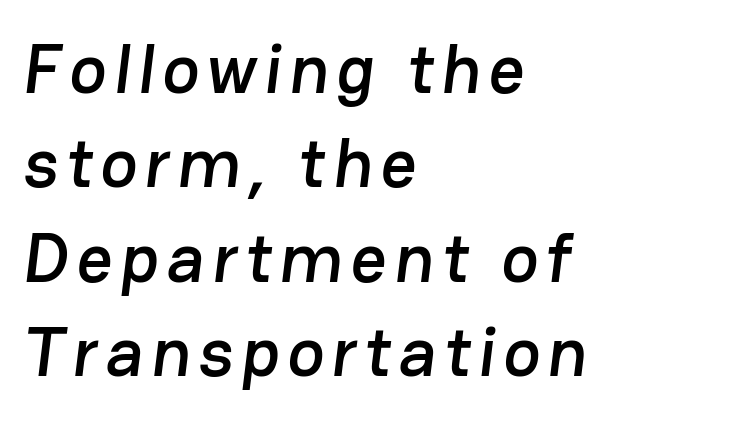
The image shows 70 px sans-serif type; set left-aligned, normal line spacing (1.35x), not underlined; low stroke contrast and a medium x-height.
